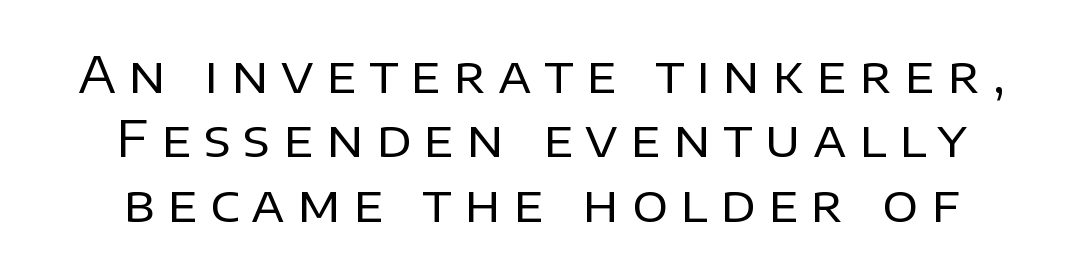
Horizontal bands of white between lines are of average thickness. Students, note that the glyphs here are deliberately spaced far apart. The specimen omits any rule beneath the text block's lines. The face looks like a standard text weight, possibly lighter. Each letter keeps its own natural width here, so spacing adapts to shape. Stroke terminals: plain, sans-serif.
